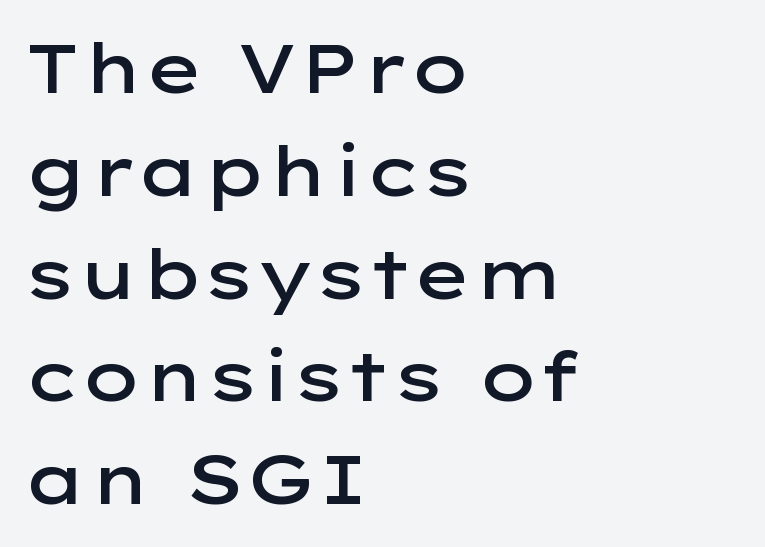
Q: Is the text bold? A: Semi-bold.
Q: Is the text italic (slanted)? A: No, it is upright.
Q: Is the typeface a serif or a sans-serif typeface? A: Sans-serif.
Q: Is the text underlined? A: No.
Q: How is the paragraph aligned? A: Left-aligned.
Q: Is the spacing between letters normal or unusually wide? A: Normal.
Q: Is the spacing between lines tight, normal or loose? A: Normal.
Q: Width (condensed, normal, or wide)? A: Wide.
Q: Stroke contrast? A: Low.
Q: x-height? A: Medium.
Q: Monospaced? A: No.
